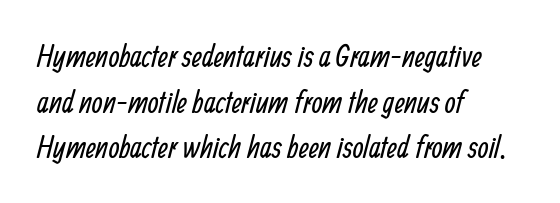
Does the type have serifs? No, each stem ends abruptly. Line starts are locked; line ends wander. In terms of leading, this rendering sits right in the middle. Honestly, the letter spacing is just normal — you wouldn't notice it.
